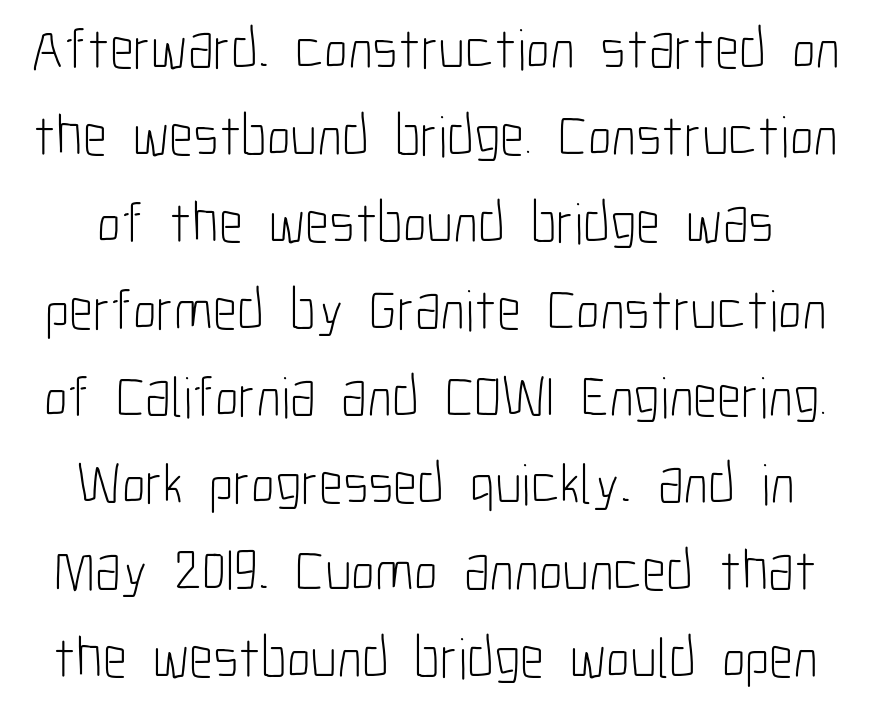
Do the letters lean? They stand straight. Successive baselines arrive at the customary interval. The string is rendered with underlining switched off. How are the letters spaced? Ordinarily, with no added tracking. Think of a printed novel: that variable character pitch is what you see here. Examine the stroke ends and you'll find no serifs.
